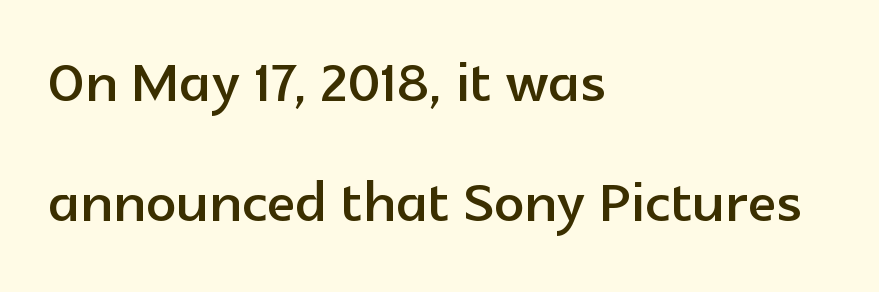
The image shows 75 px sans-serif type, upright; set left-aligned, normal line spacing (1.6x), normal letter spacing, not underlined; a medium x-height.
